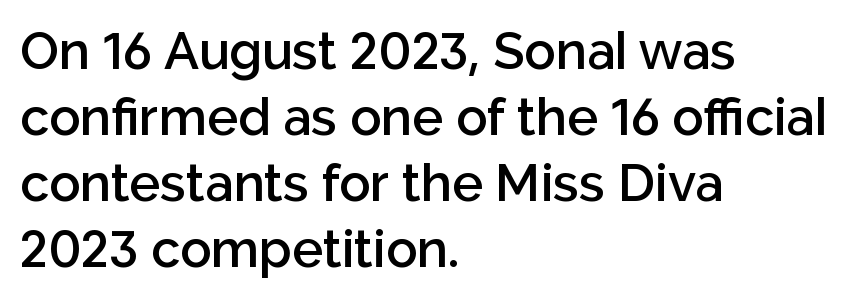
The image shows 52 px semibold sans-serif type, upright; set left-aligned, normal line spacing (1.27x), normal letter spacing, not underlined; low stroke contrast and a medium x-height.
